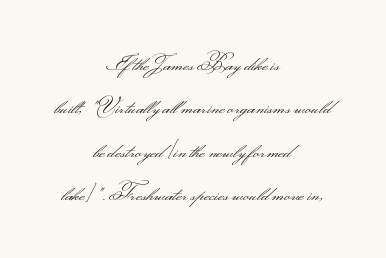
Rows of type keep a wide berth in the vertical direction. Honestly, the letter spacing is just normal — you wouldn't notice it. Caption: multi-line text, centered on the measure. A bare baseline throughout the passage. Summary of weight: not heavy and not bold.
